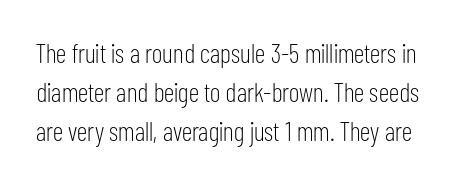
Q: Is the text bold? A: No.
Q: Is the text italic (slanted)? A: No, it is upright.
Q: Is the text underlined? A: No.
Q: Is the spacing between letters normal or unusually wide? A: Normal.
Q: Is the spacing between lines tight, normal or loose? A: Normal.
